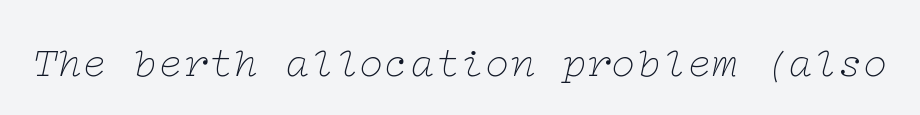
Q: Is the text bold? A: No.
Q: Is the text italic (slanted)? A: Yes, it leans right by about 12 degrees.
Q: Is the typeface a serif or a sans-serif typeface? A: Serif.
Q: Is the text underlined? A: No.
Q: Is the spacing between letters normal or unusually wide? A: Normal.
Q: Width (condensed, normal, or wide)? A: Wide.
Q: Stroke contrast? A: Low.
Q: x-height? A: Medium.
